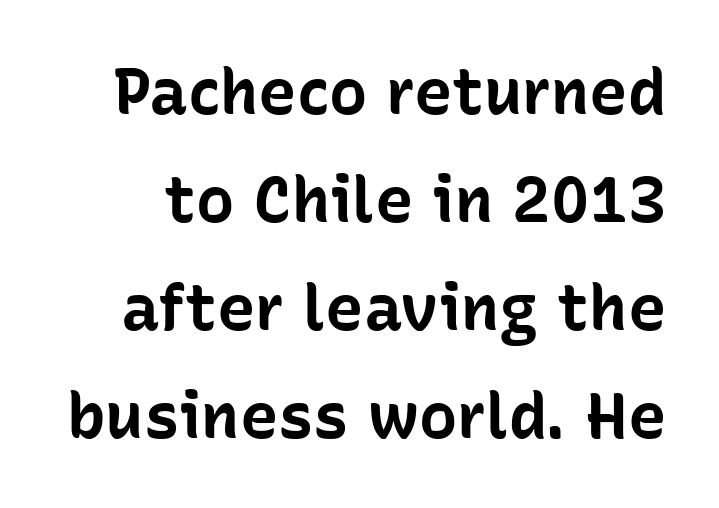
Q: Is the text bold? A: Yes.
Q: Is the text italic (slanted)? A: No, it is upright.
Q: Is the typeface a serif or a sans-serif typeface? A: Sans-serif.
Q: Is the text underlined? A: No.
Q: Is the spacing between letters normal or unusually wide? A: Normal.
Q: Is the spacing between lines tight, normal or loose? A: Normal.
Q: Width (condensed, normal, or wide)? A: Normal.
Q: Stroke contrast? A: Low.
Q: x-height? A: Medium.
Q: Monospaced? A: No.
